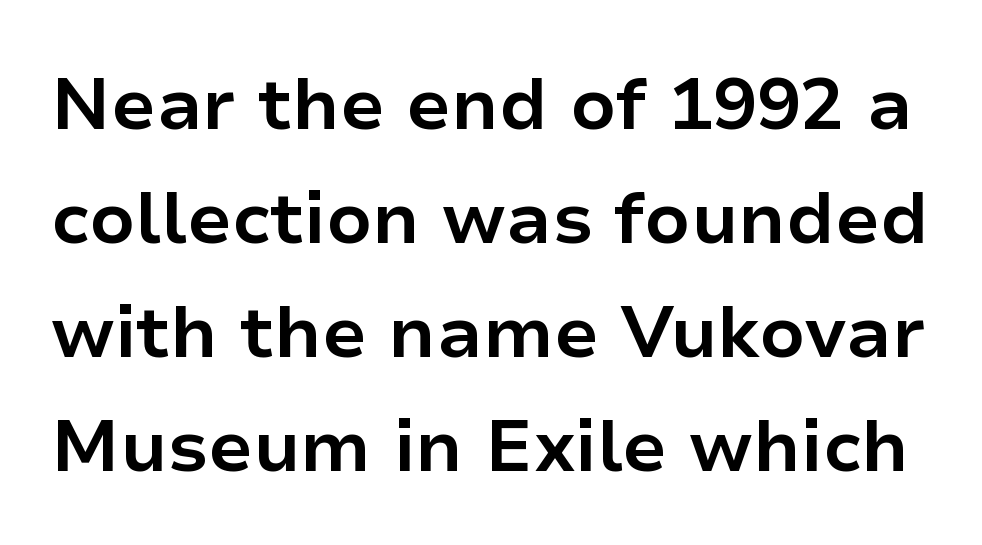
The image shows 73 px bold sans-serif type, upright; set normal line spacing (1.56x), normal letter spacing, not underlined; low stroke contrast and a medium x-height.
